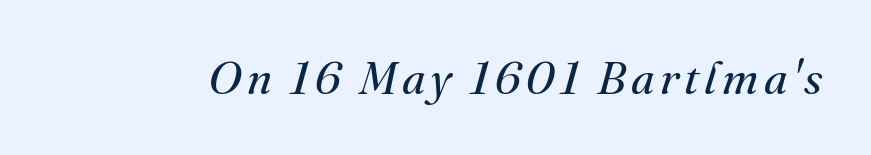
The image shows 46 px regular-weight serif type, italic (leaning right); set not underlined; medium stroke contrast and a small x-height.
